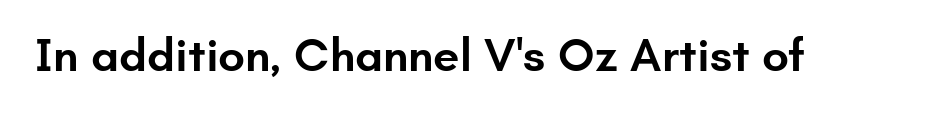
Q: Is the text bold? A: Semi-bold.
Q: Is the text italic (slanted)? A: No, it is upright.
Q: Is the typeface a serif or a sans-serif typeface? A: Sans-serif.
Q: Is the text underlined? A: No.
Q: Is the spacing between letters normal or unusually wide? A: Normal.
Q: Width (condensed, normal, or wide)? A: Normal.
Q: Stroke contrast? A: Low.
Q: x-height? A: Small.
Q: Monospaced? A: No.
